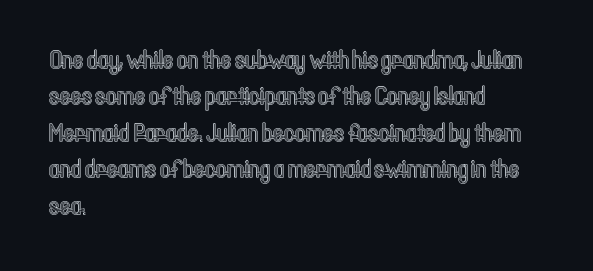
Each line starts at the same left margin while the right side varies. There is no visible air inserted between adjacent glyphs. Baseline-to-baseline distance is the conventional proportion of letter height. No italicization has been applied; the sample stays upright.
